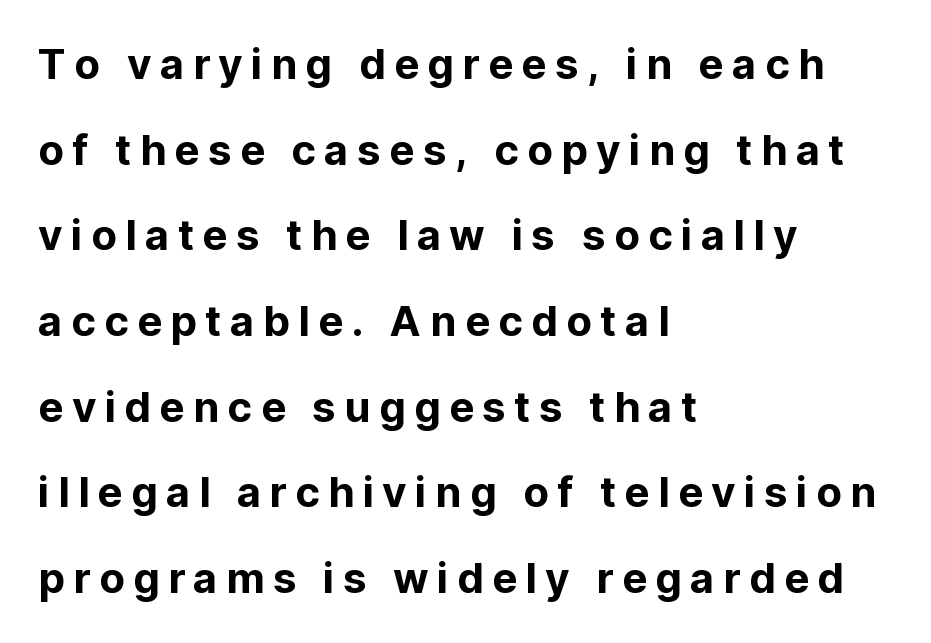
A clean baseline with only descenders dipping below it. The passage is arranged the way most books set body copy — flush left. The passage shown is typeset with a sans-serif family. Between one letter and the next there's a generous, obvious gap. You could fit nearly another row in the gap between these rows. Ordinary non-slanted type is in use.
